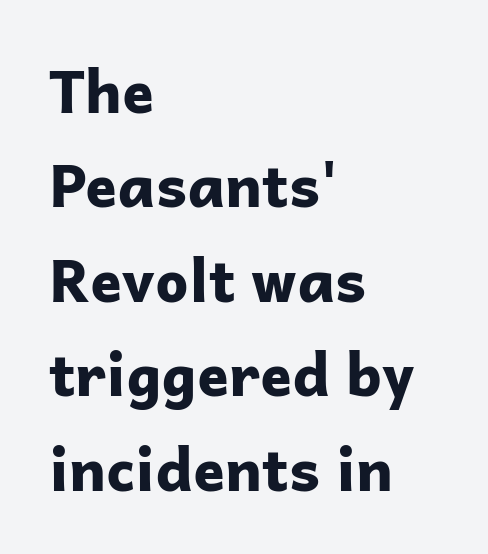
The glyphs have the mass of a bold cut. The letters stand straight up with perfectly vertical stems. Note: no serifs on the glyphs. Line spacing here is normal. The lines in this sample share a left origin and differ only in where they stop.
